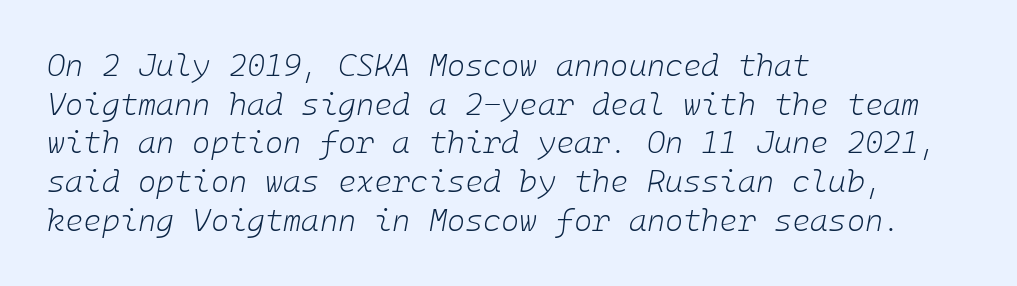
Q: Is the text bold? A: No.
Q: Is the text italic (slanted)? A: Yes, it leans right by about 10 degrees.
Q: Is the text underlined? A: No.
Q: How is the paragraph aligned? A: Left-aligned.
Q: Is the spacing between letters normal or unusually wide? A: Normal.
Q: Is the spacing between lines tight, normal or loose? A: Normal.
Q: Width (condensed, normal, or wide)? A: Normal.
Q: Stroke contrast? A: Low.
Q: x-height? A: Medium.
